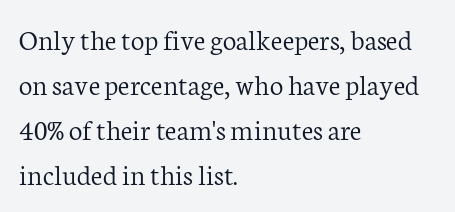
The strip under each line holds only bare page. All the whitespace from short lines collects on the right. Unlike italic type, these characters show no tilt at all. The passage shown is typeset with a serif family. No extra tracking has been applied to these lines. Honestly, the row spacing looks completely unremarkable.
